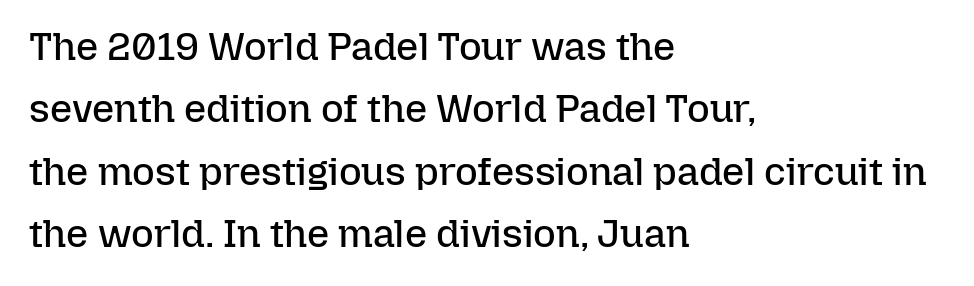
Q: Is the text bold? A: No.
Q: Is the text italic (slanted)? A: No, it is upright.
Q: Is the text underlined? A: No.
Q: How is the paragraph aligned? A: Left-aligned.
Q: Is the spacing between letters normal or unusually wide? A: Normal.
Q: Is the spacing between lines tight, normal or loose? A: Normal.
Q: Width (condensed, normal, or wide)? A: Normal.
Q: Stroke contrast? A: Low.
Q: x-height? A: Medium.
Q: Monospaced? A: No.
